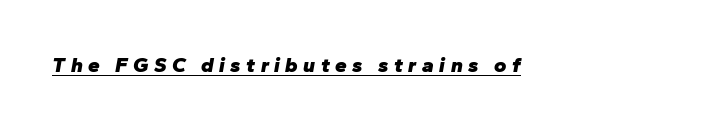
Q: Is the text bold? A: Yes.
Q: Is the text italic (slanted)? A: Yes, it leans right by about 10 degrees.
Q: Is the text underlined? A: Yes.
Q: Is the spacing between letters normal or unusually wide? A: Unusually wide.
